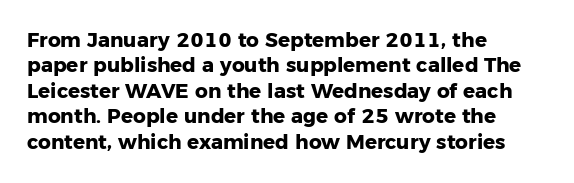
Characters follow at the spacing the type designer built in. What's the leading like? Ordinary, nothing unusual. Horizontal alignment here is leftward, the default for most running prose. The words here are not underlined. The typesetting leans heavy: a genuine bold.
